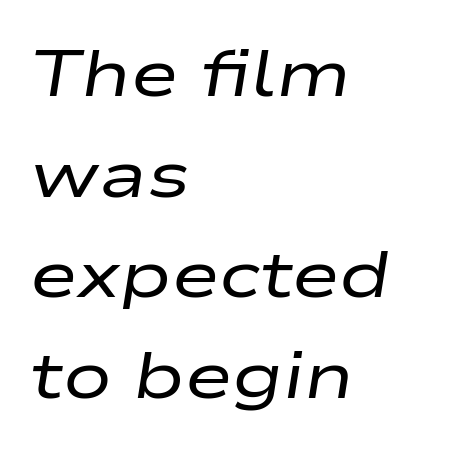
Q: Is the text bold? A: No.
Q: Is the text italic (slanted)? A: Yes, it leans right by about 9 degrees.
Q: Is the text underlined? A: No.
Q: How is the paragraph aligned? A: Left-aligned.
Q: Is the spacing between letters normal or unusually wide? A: Normal.
Q: Is the spacing between lines tight, normal or loose? A: Normal.
Q: Width (condensed, normal, or wide)? A: Wide.
Q: Stroke contrast? A: Low.
Q: x-height? A: Medium.
Q: Monospaced? A: No.
